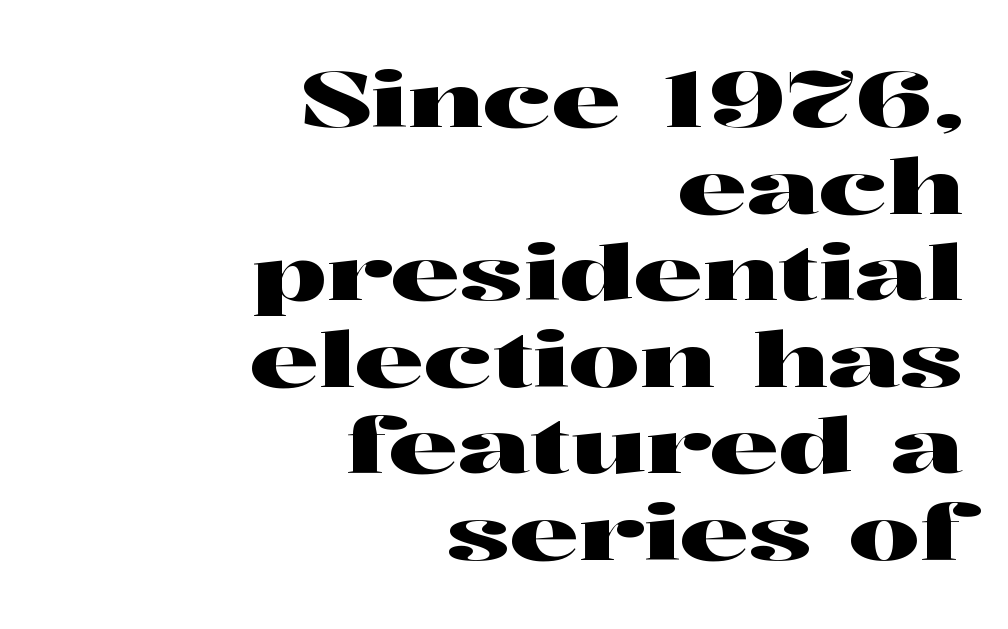
The font's upright variant was chosen for this text. Just letters on the line, the space beneath them empty. The font family rendered here belongs to the serif group. This sample is right-justified, so line beginnings fall wherever the words allow. No extra tracking has been applied to these lines.
